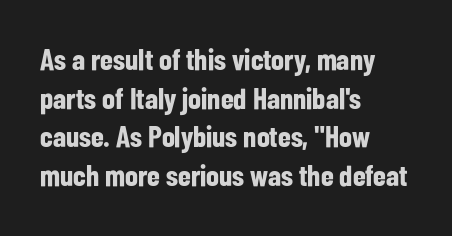
{"serif": "no", "italic": "no", "bold": "yes", "weight": "bold", "width": "condensed", "stroke_contrast": "low", "x_height": "medium", "monospaced": "no", "underline": "no", "align": "left", "line_spacing": "normal", "line_spacing_ratio": 1.29, "letter_spacing": "normal", "letter_spacing_em": 0.0, "glyph_px": 30}
